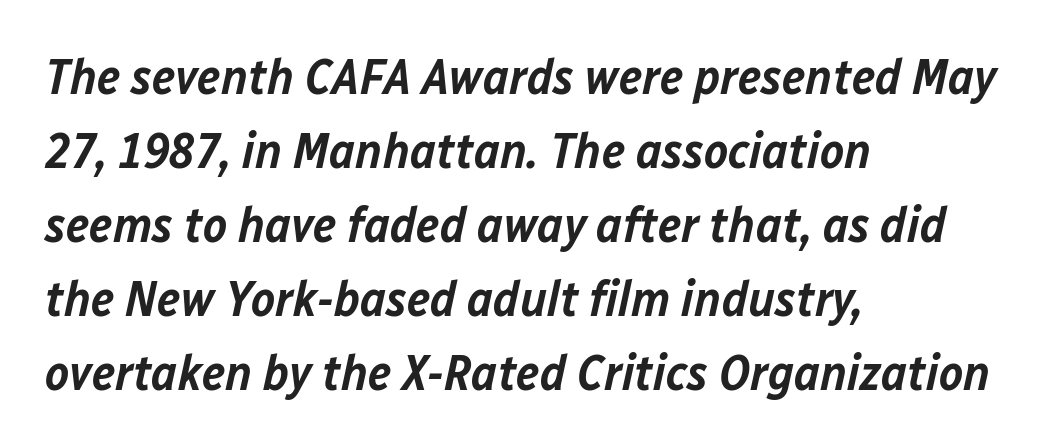
{"italic": "yes", "lean": "right", "slant_degrees": 12, "bold": "semi", "weight": "semibold", "width": "normal", "stroke_contrast": "low", "x_height": "medium", "monospaced": "no", "underline": "no", "align": "left", "line_spacing": "normal", "line_spacing_ratio": 1.45, "letter_spacing": "normal", "letter_spacing_em": 0.0, "glyph_px": 51}
